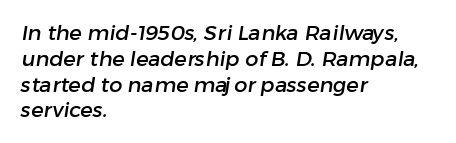
The image shows 21 px text type; set left-aligned, line spacing 1.23x, normal letter spacing, not underlined.
